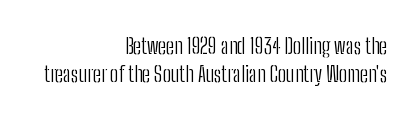
{"italic": "no", "bold": "no", "underline": "no", "align": "right", "line_spacing": "normal", "line_spacing_ratio": 1.28, "letter_spacing": "normal", "letter_spacing_em": 0.0, "glyph_px": 22}
